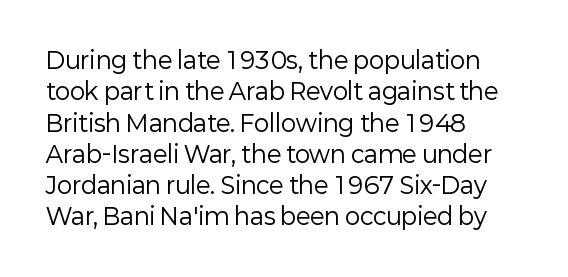
One glance says typical: line gaps are just what's usual. What stands out about the letter spacing? Nothing — it is the standard amount. This reads as an unemphasized weight, regular at the heaviest. The text block is weighted toward the left margin, trailing off unevenly rightward. Descender tails drop into unmarked territory. The specimen reads as upright at a glance.
